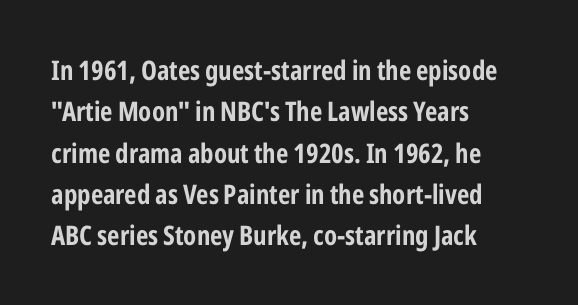
Q: Is the text bold? A: Yes.
Q: Is the text italic (slanted)? A: No, it is upright.
Q: Is the text underlined? A: No.
Q: How is the paragraph aligned? A: Left-aligned.
Q: Is the spacing between letters normal or unusually wide? A: Normal.
Q: Is the spacing between lines tight, normal or loose? A: Normal.
